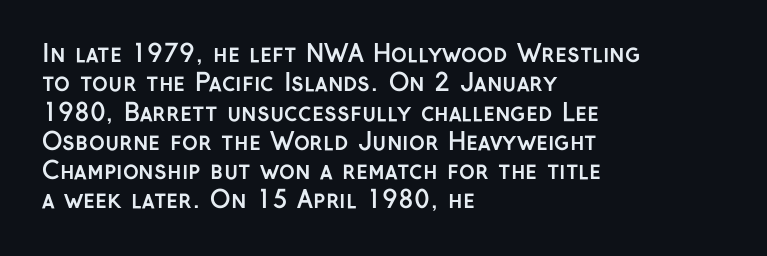
Check the space under the baseline: it is left empty. Words appear dense and cohesive because spacing is normal. Summary of weight: heavy, a full bold. Caption: multi-line text, flush left, ragged right.
